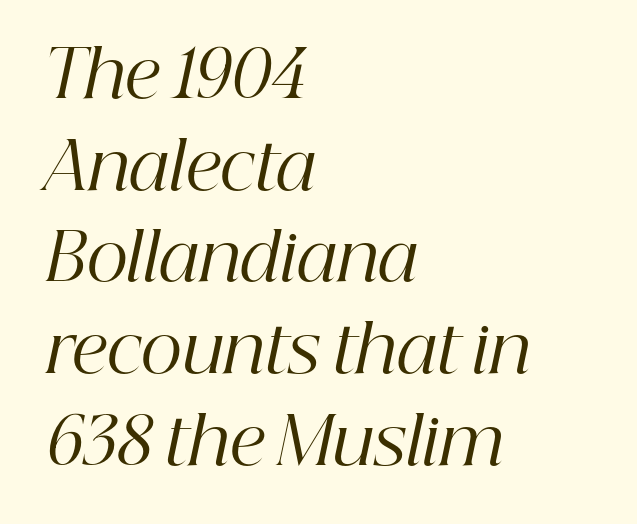
Tracking here is standard; glyphs follow each other at the usual distance. Decoration check: the copy has no underline. The specimen reads as italic at a glance. This rendering uses left alignment, leaving the right contour irregular. The font is comparable to plain body text, perhaps lighter.
